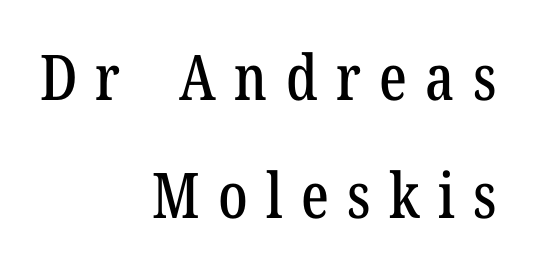
The image shows 63 px condensed serif type, upright; set right-aligned, line spacing 1.87x, unusually wide letter spacing (+0.29 em), not underlined; low stroke contrast and a medium x-height.
